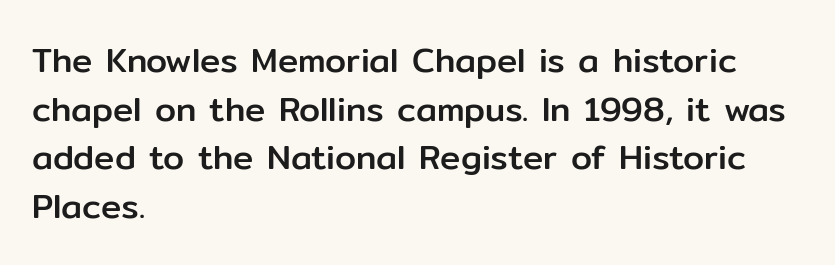
The type sits square on the baseline with zero lean. Reading down the column, the eye jumps a familiar distance to each next line. What kind of face is this? One without serifs — a sans. A classic flush-left, rag-right setting is used for this passage.
